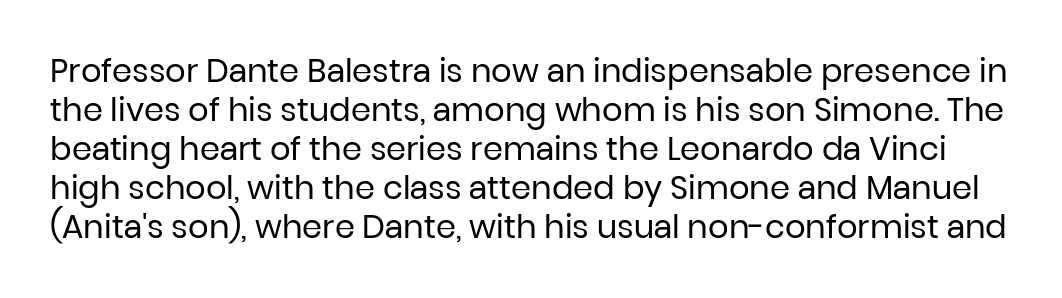
Q: Is the text bold? A: No.
Q: Is the text italic (slanted)? A: No, it is upright.
Q: Is the typeface a serif or a sans-serif typeface? A: Sans-serif.
Q: Is the text underlined? A: No.
Q: Is the spacing between letters normal or unusually wide? A: Normal.
Q: Width (condensed, normal, or wide)? A: Normal.
Q: Stroke contrast? A: Low.
Q: x-height? A: Medium.
Q: Monospaced? A: No.
